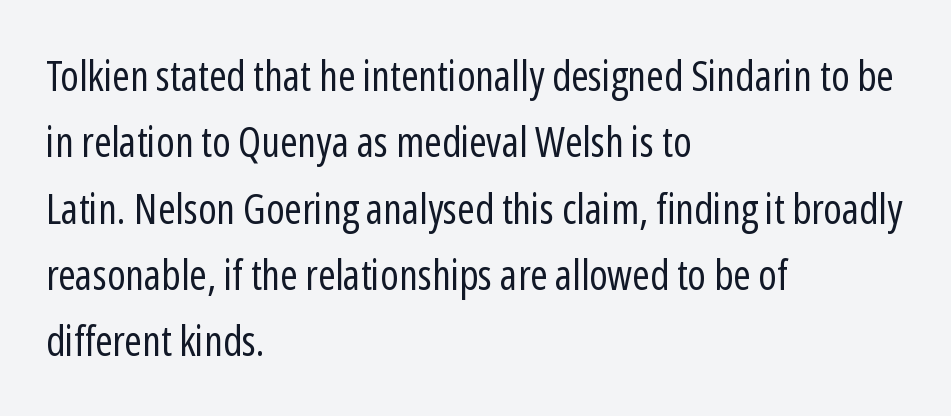
The image shows 42 px regular-weight, condensed sans-serif type, upright; set left-aligned, normal line spacing (1.58x), normal letter spacing, not underlined; low stroke contrast and a medium x-height.
